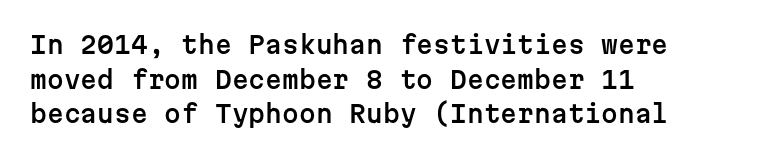
The image shows 24 px text type, upright; set left-aligned, normal line spacing (1.44x), normal letter spacing, not underlined.
